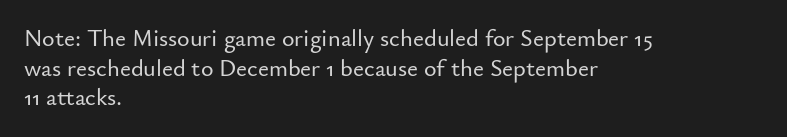
The image shows 24 px text type, upright; set left-aligned, line spacing 1.23x, normal letter spacing, not underlined.
